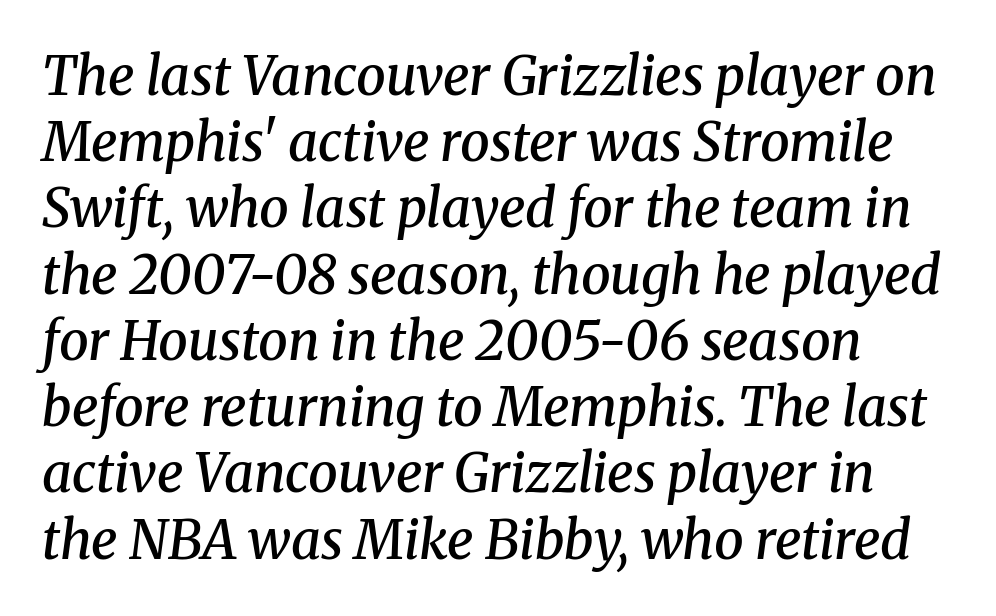
The image shows 53 px semibold serif type, italic (leaning right); set left-aligned, normal line spacing (1.25x), normal letter spacing, not underlined; medium stroke contrast and a medium x-height.
